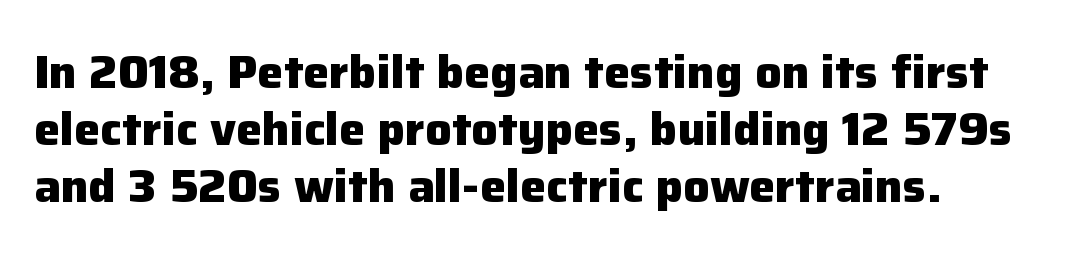
{"serif": "no", "italic": "no", "bold": "yes", "weight": "heavy", "width": "normal", "stroke_contrast": "low", "x_height": "medium", "monospaced": "no", "underline": "no", "line_spacing_ratio": 1.21, "letter_spacing": "normal", "letter_spacing_em": 0.0, "glyph_px": 47}
